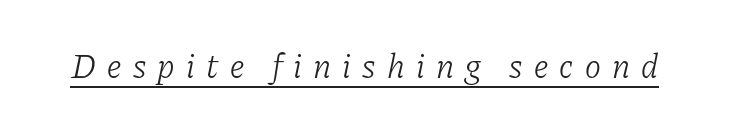
The image shows 34 px light serif type, italic (leaning right); set unusually wide letter spacing (+0.33 em), underlined; low stroke contrast and a medium x-height.
